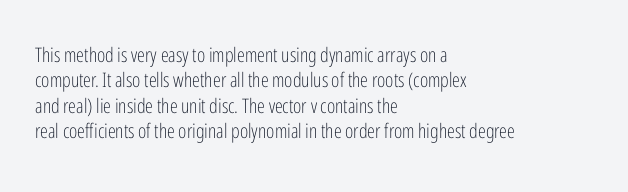
{"italic": "no", "bold": "no", "underline": "no", "align": "left", "line_spacing": "normal", "line_spacing_ratio": 1.27, "letter_spacing": "normal", "letter_spacing_em": 0.0, "glyph_px": 20}
